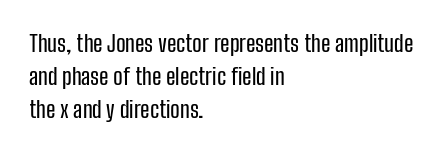
The block of text has a typical density, with ordinary space between rows. Tracking here is standard; glyphs follow each other at the usual distance. The strip under each line holds only bare page. The lettering holds an erect, upright posture throughout. Teacher's note: observe the even left margin — that is flush-left alignment.
